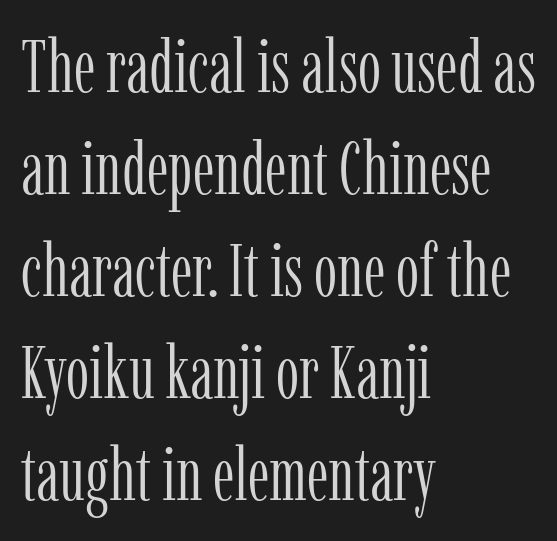
The line texture is even and compact thanks to regular tracking. Each line starts at the same left margin while the right side varies. No extra ink here — the face is not bold. Looks like regular typesetting: each glyph gets only the width it needs. Observe the serifs anchoring each vertical stroke in this sample.
